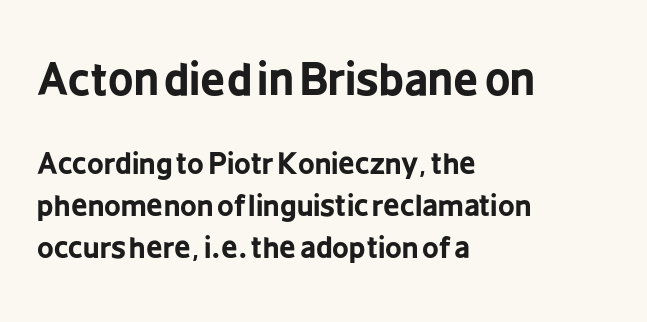
Italic: no, the glyphs are upright roman. Emphasis by weight is at full strength: bold. This layout puts the oversized block above and the modest block below. The space directly below the letters is spotless. One glance says typical: line gaps are just what's usual.
